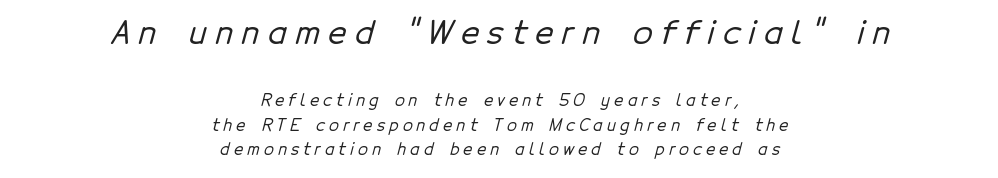
{"serif": "no", "width": "normal", "stroke_contrast": "low", "x_height": "medium", "monospaced": "no", "underline": "no", "align": "center", "line_spacing": "normal", "line_spacing_ratio": 1.52, "letter_spacing": "wide", "letter_spacing_em": 0.26, "larger_block": "first", "size_ratio": 2.0, "glyph_px": 32}
